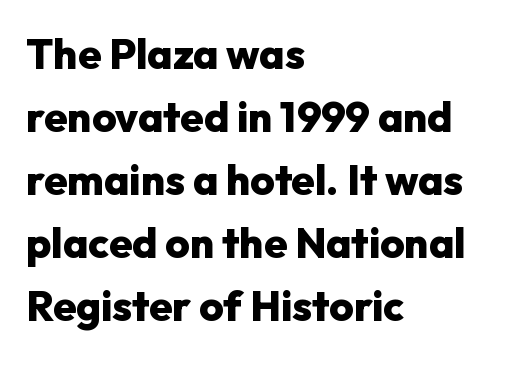
The specimen reads as upright at a glance. In terms of letterform style, serifs are entirely absent. The space between consecutive lines is moderate. In CSS terms this would be text-align: left. Has an underline been added? It has not.
